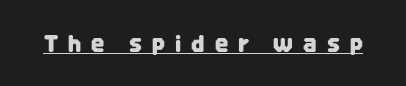
{"italic": "no", "underline": "yes", "letter_spacing": "wide", "letter_spacing_em": 0.44, "glyph_px": 23}
